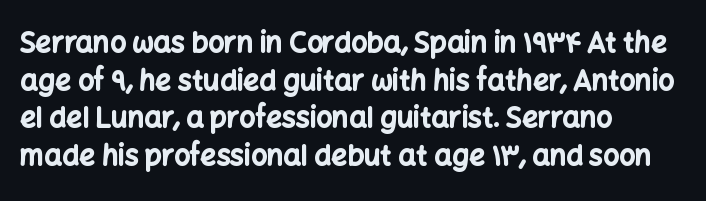
{"serif": "no", "italic": "no", "bold": "yes", "weight": "bold", "width": "normal", "stroke_contrast": "low", "x_height": "medium", "monospaced": "no", "underline": "no", "align": "left", "line_spacing": "normal", "line_spacing_ratio": 1.34, "letter_spacing": "normal", "letter_spacing_em": 0.0, "glyph_px": 28}
